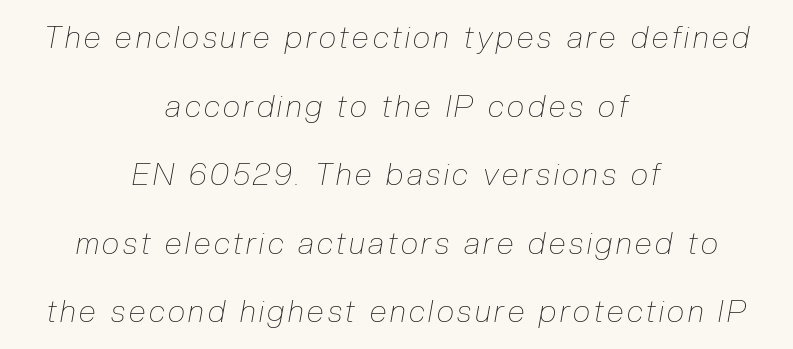
Q: Is the text bold? A: No.
Q: Is the text italic (slanted)? A: Yes, it leans right by about 10 degrees.
Q: Is the text underlined? A: No.
Q: How is the paragraph aligned? A: Centered.
Q: Is the spacing between lines tight, normal or loose? A: Loose.
Q: Width (condensed, normal, or wide)? A: Condensed.
Q: Stroke contrast? A: Low.
Q: x-height? A: Medium.
Q: Monospaced? A: No.
